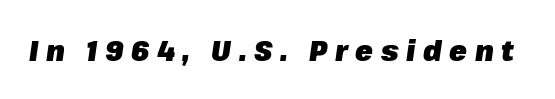
Letter spacing: wide. Just letters on the line, the space beneath them empty. Compared with ordinary roman type, these characters are visibly tilted. Do the characters align in a grid? No, the font is proportional.
